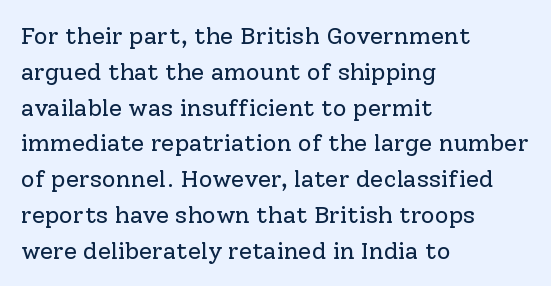
{"italic": "no", "bold": "no", "underline": "no", "align": "left", "line_spacing": "normal", "line_spacing_ratio": 1.49, "letter_spacing": "normal", "letter_spacing_em": 0.0, "glyph_px": 24}
